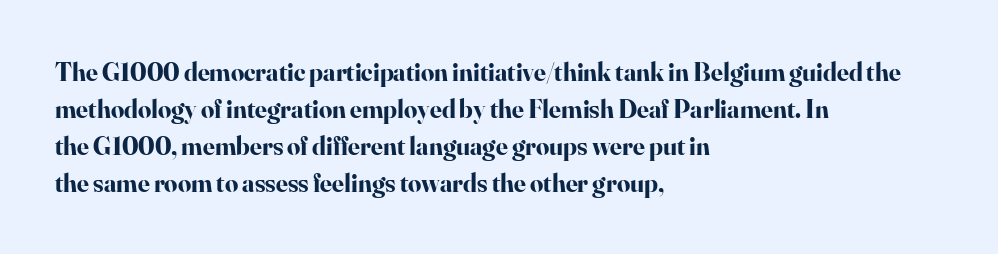
{"italic": "no", "bold": "yes", "underline": "no", "align": "left", "line_spacing": "normal", "line_spacing_ratio": 1.42, "letter_spacing": "normal", "letter_spacing_em": 0.0, "glyph_px": 26}
